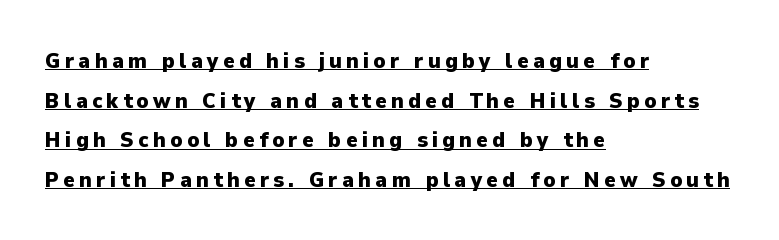
Line beginnings align vertically; line endings do not. Is the type bold? Yes — the strokes are clearly thick and heavy. No italicization has been applied; the sample stays upright. Glance below the letters and you will spot a drawn line.
